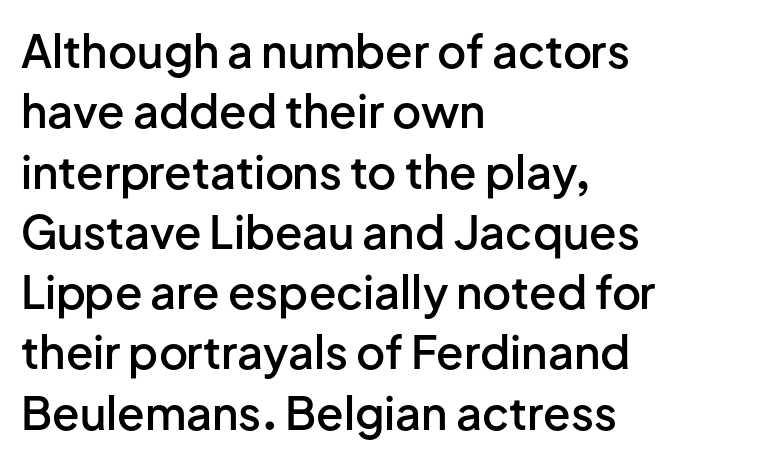
The image shows 45 px semibold sans-serif type, upright; set left-aligned, normal line spacing (1.34x), normal letter spacing, not underlined; low stroke contrast and a medium x-height.
